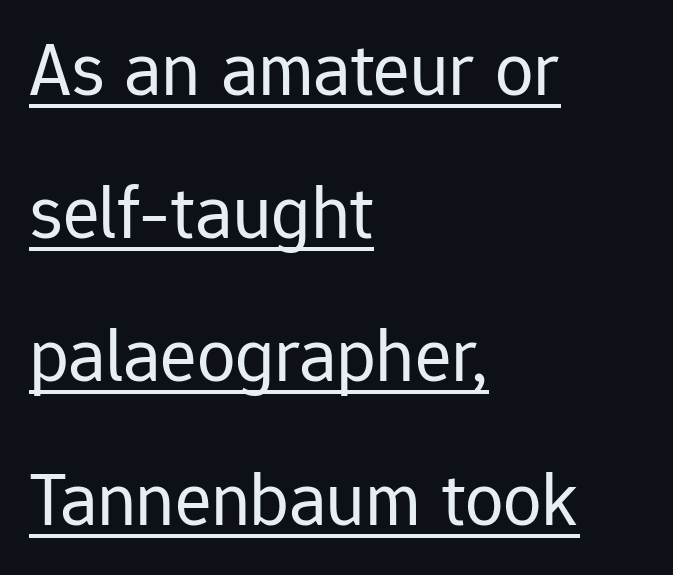
Q: Is the text bold? A: No.
Q: Is the text italic (slanted)? A: No, it is upright.
Q: Is the typeface a serif or a sans-serif typeface? A: Sans-serif.
Q: Is the text underlined? A: Yes.
Q: How is the paragraph aligned? A: Left-aligned.
Q: Is the spacing between letters normal or unusually wide? A: Normal.
Q: Width (condensed, normal, or wide)? A: Normal.
Q: Stroke contrast? A: Low.
Q: x-height? A: Medium.
Q: Monospaced? A: No.
